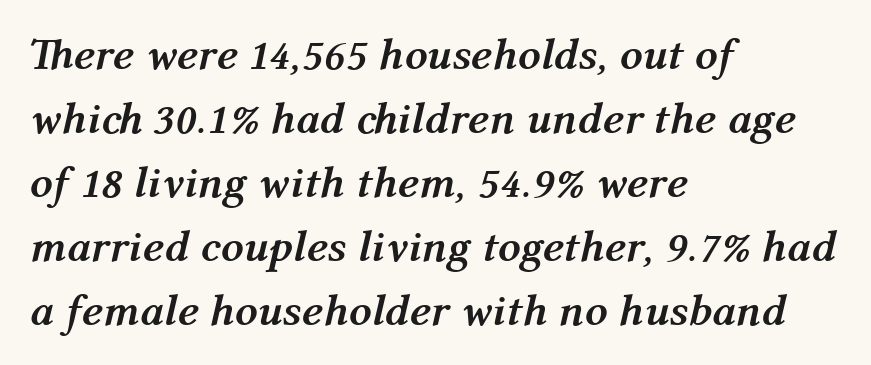
Q: Is the text bold? A: Yes.
Q: Is the text italic (slanted)? A: Yes, it leans right by about 12 degrees.
Q: Is the text underlined? A: No.
Q: How is the paragraph aligned? A: Left-aligned.
Q: Is the spacing between letters normal or unusually wide? A: Normal.
Q: Is the spacing between lines tight, normal or loose? A: Normal.
Q: Width (condensed, normal, or wide)? A: Normal.
Q: Stroke contrast? A: Medium.
Q: x-height? A: Medium.
Q: Monospaced? A: No.
